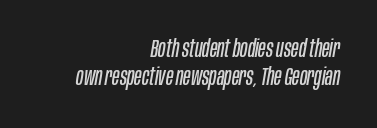
The image shows 24 px text type, italic (leaning right); set right-aligned, tight line spacing (1.15x), normal letter spacing, not underlined.
